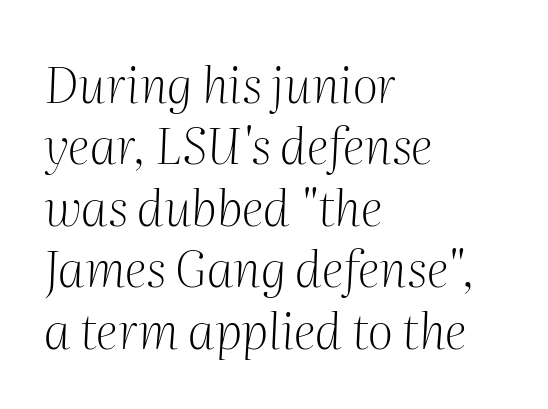
The rendering applies a slant to the glyphs. Anything drawn beneath the words? Only blank space. Do the characters align in a grid? No, the font is proportional. Inter-character spacing is left at the font's built-in metrics.
